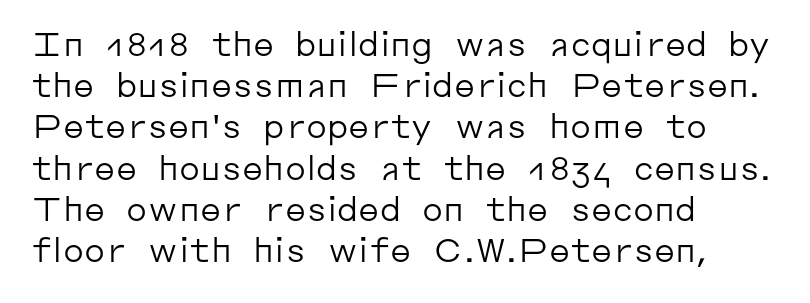
{"serif": "no", "italic": "no", "bold": "no", "weight": "regular", "width": "normal", "stroke_contrast": "low", "x_height": "medium", "monospaced": "no", "underline": "no", "align": "left", "line_spacing": "normal", "line_spacing_ratio": 1.25, "letter_spacing": "normal", "letter_spacing_em": 0.0, "glyph_px": 33}
